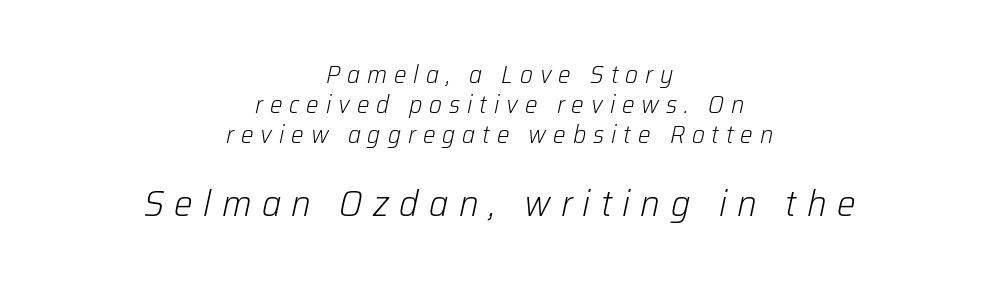
Q: Is the text bold? A: No.
Q: Is the text italic (slanted)? A: Yes, it leans right by about 12 degrees.
Q: Is the text underlined? A: No.
Q: How is the paragraph aligned? A: Centered.
Q: Is the spacing between letters normal or unusually wide? A: Unusually wide.
Q: Which block of text is set in a larger size, the first (top) or the second (bottom)? A: The second (bottom) one.
Q: Width (condensed, normal, or wide)? A: Normal.
Q: Stroke contrast? A: Low.
Q: x-height? A: Medium.
Q: Monospaced? A: No.
